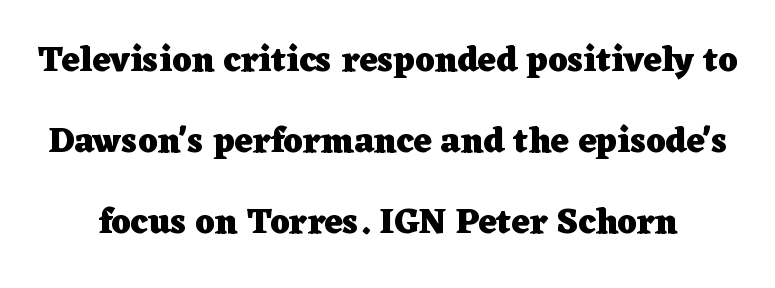
Q: Is the text bold? A: Yes.
Q: Is the text italic (slanted)? A: No, it is upright.
Q: Is the typeface a serif or a sans-serif typeface? A: Serif.
Q: Is the text underlined? A: No.
Q: Is the spacing between letters normal or unusually wide? A: Normal.
Q: Is the spacing between lines tight, normal or loose? A: Loose.
Q: Width (condensed, normal, or wide)? A: Wide.
Q: Stroke contrast? A: Low.
Q: x-height? A: Medium.
Q: Monospaced? A: No.
